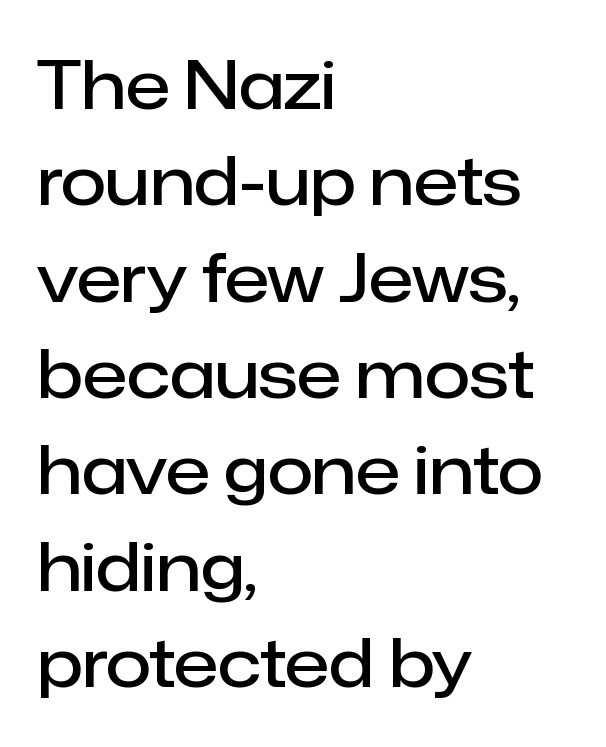
The type family on display is of the sans-serif kind. The rows are spaced the way most documents space them. On the weight axis this lands at semibold, roughly 600. The letters sit at their default tracking, neither squeezed nor spread.
